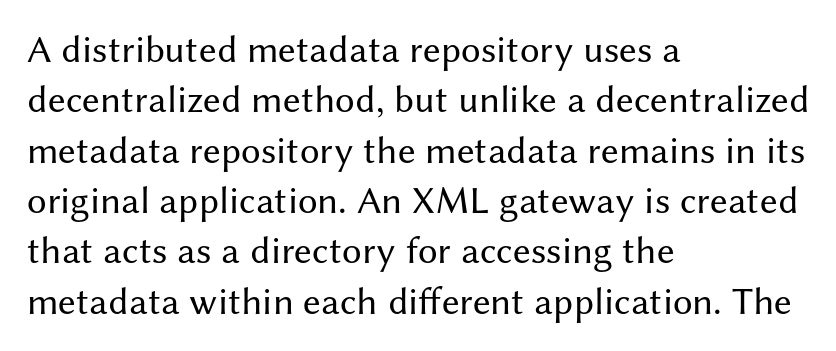
Q: Is the text bold? A: No.
Q: Is the text italic (slanted)? A: No, it is upright.
Q: Is the typeface a serif or a sans-serif typeface? A: Sans-serif.
Q: Is the text underlined? A: No.
Q: How is the paragraph aligned? A: Left-aligned.
Q: Is the spacing between letters normal or unusually wide? A: Normal.
Q: Is the spacing between lines tight, normal or loose? A: Normal.
Q: Width (condensed, normal, or wide)? A: Normal.
Q: Stroke contrast? A: Medium.
Q: x-height? A: Medium.
Q: Monospaced? A: No.
